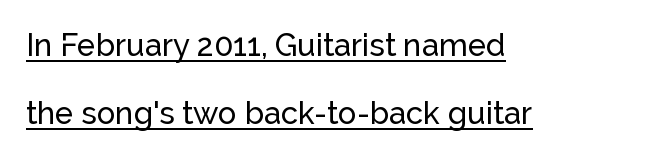
Underlining? Definitely there. A typesetter would call this zero additional tracking. Italic? Not at all — the glyphs are vertical. Alignment: flush left. Proportional: the letters do not fall into vertical columns. The passage shown is typeset with a sans-serif family.
